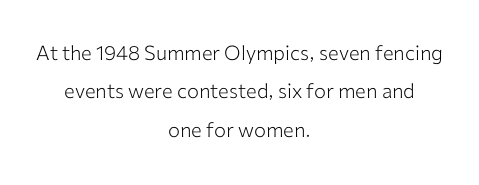
{"italic": "no", "bold": "no", "underline": "no", "align": "center", "line_spacing": "loose", "line_spacing_ratio": 1.92, "letter_spacing": "normal", "letter_spacing_em": 0.0, "glyph_px": 20}
